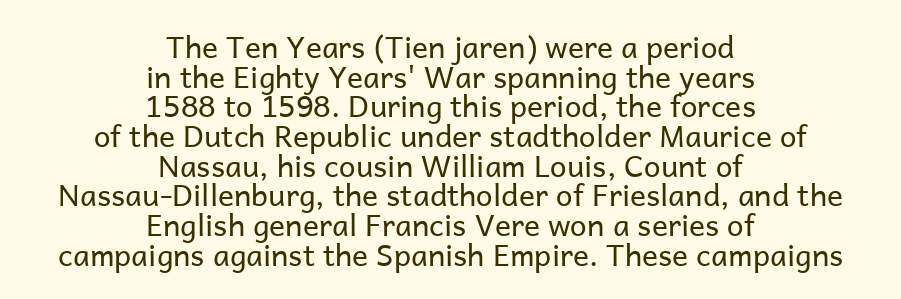
Spacing verdict: proportional, widths tailored to each character. The type is set solid horizontally, with unmodified tracking. Letters have the restrained weight of plain body copy at most. You could barely slide anything between these rows.
